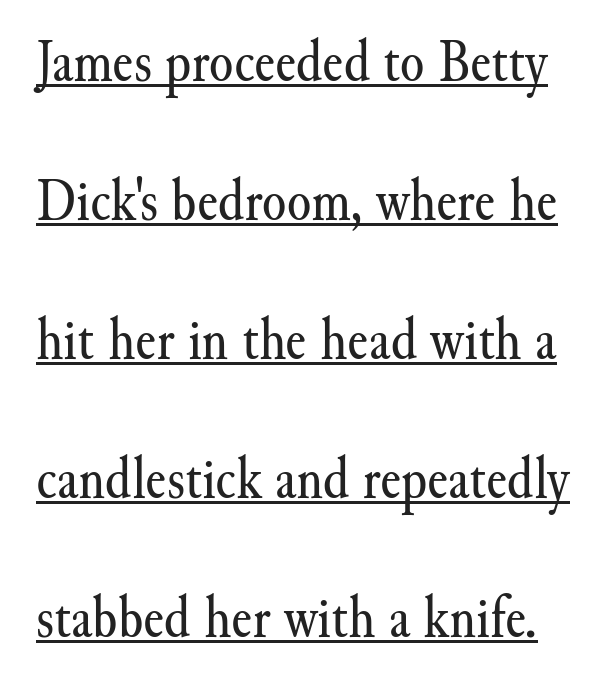
Q: Is the text bold? A: No.
Q: Is the text italic (slanted)? A: No, it is upright.
Q: Is the typeface a serif or a sans-serif typeface? A: Serif.
Q: Is the text underlined? A: Yes.
Q: Is the spacing between letters normal or unusually wide? A: Normal.
Q: Is the spacing between lines tight, normal or loose? A: Loose.
Q: Width (condensed, normal, or wide)? A: Normal.
Q: Stroke contrast? A: Medium.
Q: x-height? A: Small.
Q: Monospaced? A: No.
